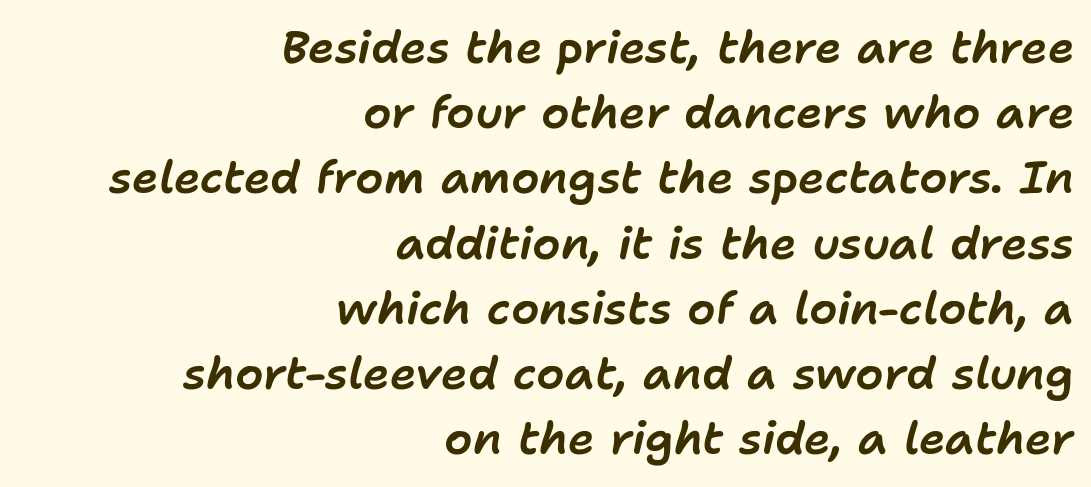
The image shows 45 px text type, italic (leaning right); set right-aligned, normal line spacing (1.45x), normal letter spacing, not underlined; low stroke contrast and a medium x-height.
